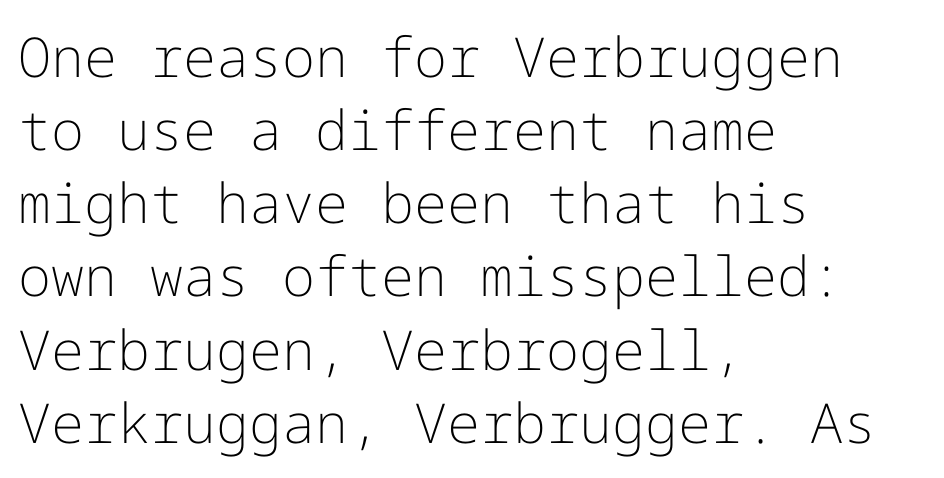
The image shows 55 px light sans-serif type, upright; set left-aligned, normal line spacing (1.33x), normal letter spacing, not underlined; low stroke contrast and a medium x-height.
